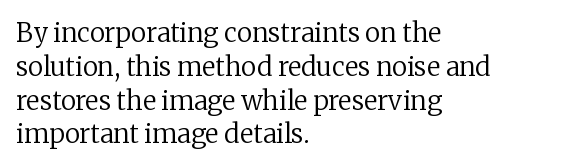
Descenders are the only things crossing below the line. Vertical strokes here are truly vertical. Compared with typical paragraphs, the rows here are spaced about the same. The setting favours the left margin, as ordinary paragraphs usually do.
